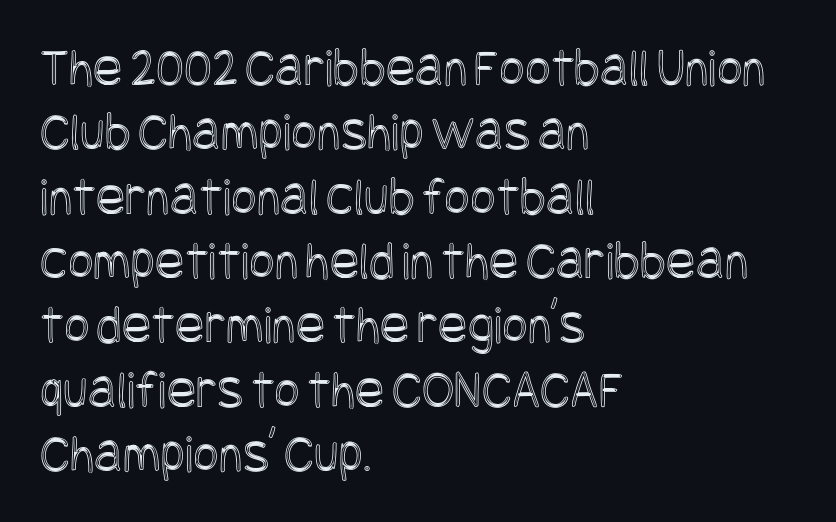
The image shows 55 px condensed type, upright; set left-aligned, line spacing 1.17x, normal letter spacing, not underlined; a large x-height.
